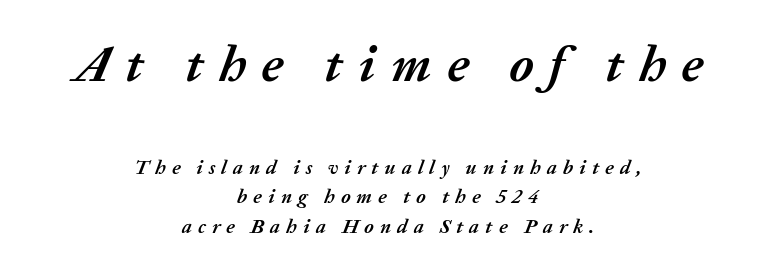
{"italic": "yes", "lean": "right", "slant_degrees": 20, "bold": "yes", "weight": "semibold", "width": "normal", "stroke_contrast": "medium", "x_height": "medium", "monospaced": "no", "underline": "no", "align": "center", "line_spacing": "normal", "line_spacing_ratio": 1.47, "letter_spacing": "wide", "letter_spacing_em": 0.3, "larger_block": "first", "size_ratio": 2.55, "glyph_px": 51}
